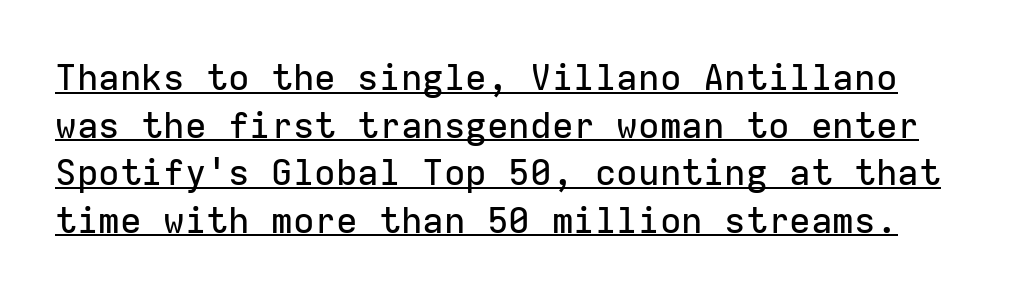
Think of a typewriter: that constant character pitch is what you see here. The letters sit at their default tracking, neither squeezed nor spread. Decoration check: the copy is underlined. If you drew a line through each stem, it would be perfectly vertical. Does the leading feel generous? No, just average. This sample uses a sans-serif face.
